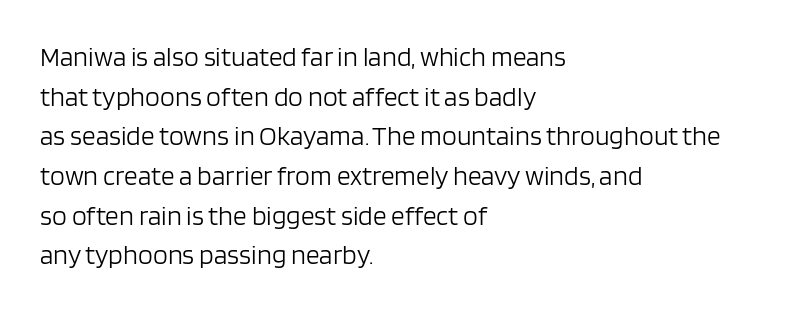
The image shows 27 px text type, upright; set left-aligned, normal line spacing (1.47x), normal letter spacing, not underlined.
